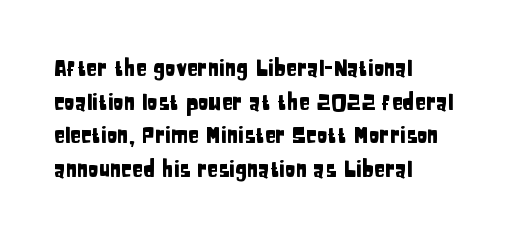
{"italic": "no", "underline": "no", "align": "left", "line_spacing": "normal", "line_spacing_ratio": 1.53, "letter_spacing": "normal", "letter_spacing_em": 0.0, "glyph_px": 22}
